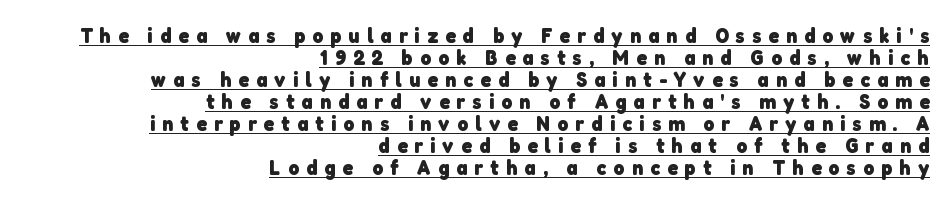
{"bold": "yes", "underline": "yes", "align": "right", "line_spacing": "tight", "line_spacing_ratio": 1.05, "letter_spacing": "wide", "letter_spacing_em": 0.34, "glyph_px": 21}
